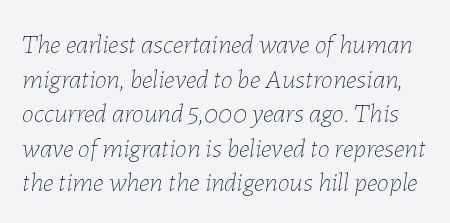
The image shows 27 px text type, italic (leaning right); set normal line spacing (1.28x), normal letter spacing, not underlined.
